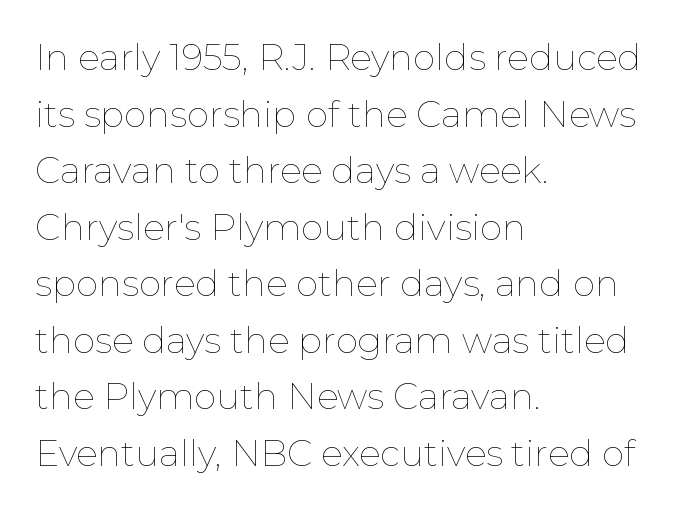
The characters are drawn with everyday or finer stroke widths. In terms of letterspacing, this is plain default setting. Nobody drew a line under any word here. This sample keeps an unexceptional amount of space between lines. Style check: upright.
